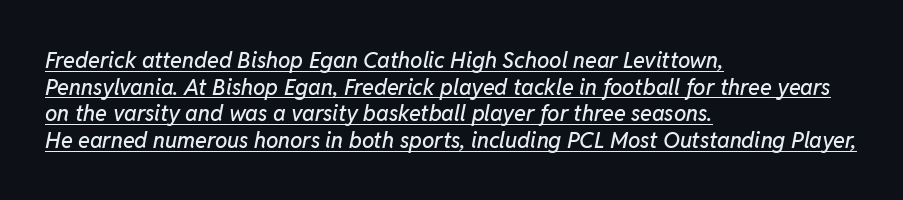
Q: Is the text italic (slanted)? A: Yes, it leans right by about 11 degrees.
Q: Is the text underlined? A: Yes.
Q: How is the paragraph aligned? A: Left-aligned.
Q: Is the spacing between letters normal or unusually wide? A: Normal.
